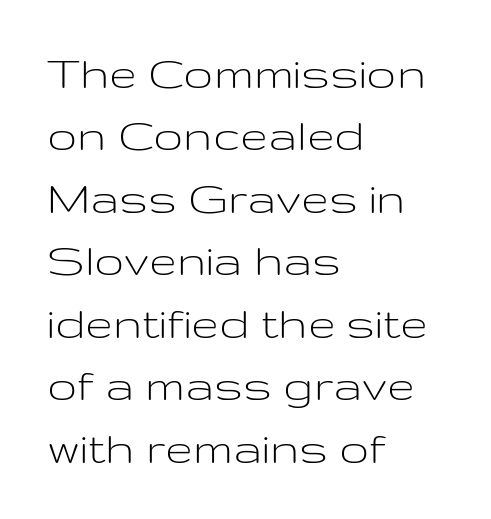
The image shows 50 px light, wide sans-serif type, upright; set left-aligned, normal line spacing (1.25x), normal letter spacing, not underlined; low stroke contrast and a medium x-height.
